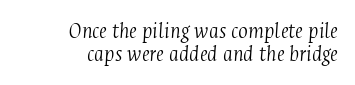
{"italic": "yes", "lean": "right", "slant_degrees": 4, "bold": "no", "underline": "no", "align": "right", "line_spacing": "tight", "line_spacing_ratio": 0.99, "letter_spacing": "normal", "letter_spacing_em": 0.0, "glyph_px": 23}
